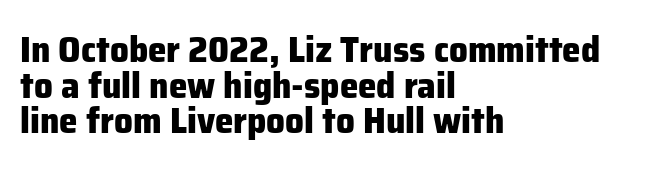
{"serif": "no", "italic": "no", "bold": "yes", "weight": "heavy", "width": "normal", "stroke_contrast": "low", "x_height": "medium", "monospaced": "no", "underline": "no", "align": "left", "line_spacing": "tight", "line_spacing_ratio": 0.96, "letter_spacing": "normal", "letter_spacing_em": 0.0, "glyph_px": 37}
